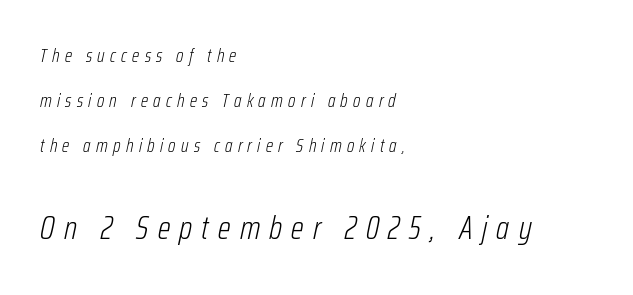
Q: Is the text bold? A: No.
Q: Is the text italic (slanted)? A: Yes, it leans right by about 12 degrees.
Q: Is the text underlined? A: No.
Q: How is the paragraph aligned? A: Left-aligned.
Q: Is the spacing between letters normal or unusually wide? A: Unusually wide.
Q: Is the spacing between lines tight, normal or loose? A: Loose.
Q: Which block of text is set in a larger size, the first (top) or the second (bottom)? A: The second (bottom) one.
Q: Width (condensed, normal, or wide)? A: Condensed.
Q: Stroke contrast? A: Low.
Q: x-height? A: Medium.
Q: Monospaced? A: No.
